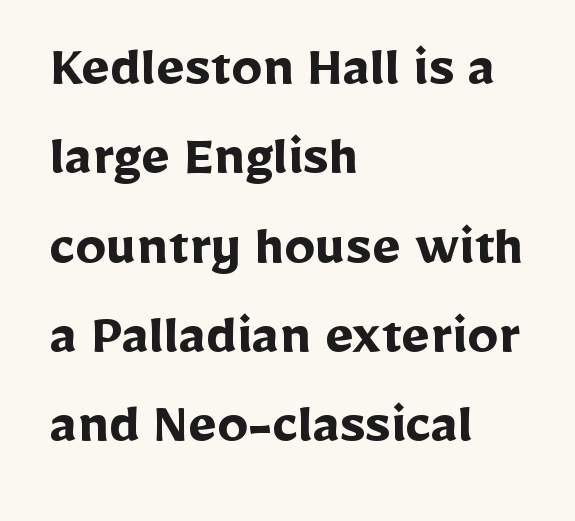
The image shows 62 px semibold sans-serif type, upright; set left-aligned, normal line spacing (1.44x), normal letter spacing, not underlined; low stroke contrast and a medium x-height.
